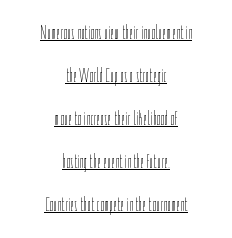
The letterforms sit shoulder to shoulder at normal distance. Italic: no, the glyphs are upright roman. Underlined type. Each new line begins a long way beneath the previous one. Both edges are ragged and mirror each other, which tells us the setting is centered.
